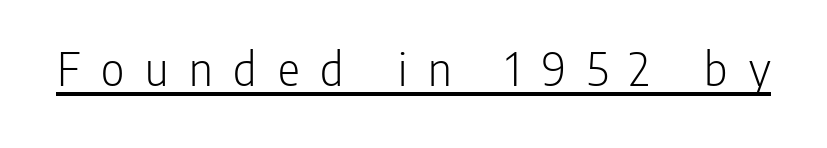
{"serif": "no", "italic": "no", "bold": "no", "weight": "light", "width": "condensed", "stroke_contrast": "low", "x_height": "medium", "monospaced": "no", "underline": "yes", "letter_spacing": "wide", "letter_spacing_em": 0.41, "glyph_px": 51}
